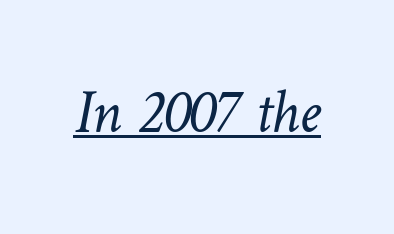
Q: Is the text bold? A: No.
Q: Is the text underlined? A: Yes.
Q: Is the spacing between letters normal or unusually wide? A: Normal.
Q: Width (condensed, normal, or wide)? A: Normal.
Q: Stroke contrast? A: Low.
Q: x-height? A: Medium.
Q: Monospaced? A: No.
